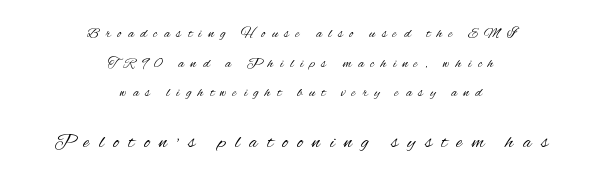
Teacher's note: observe the equal gaps on both sides — that is centered alignment. Descender tails drop into unmarked territory. Inter-character spacing is expanded well beyond the font's built-in metrics.
